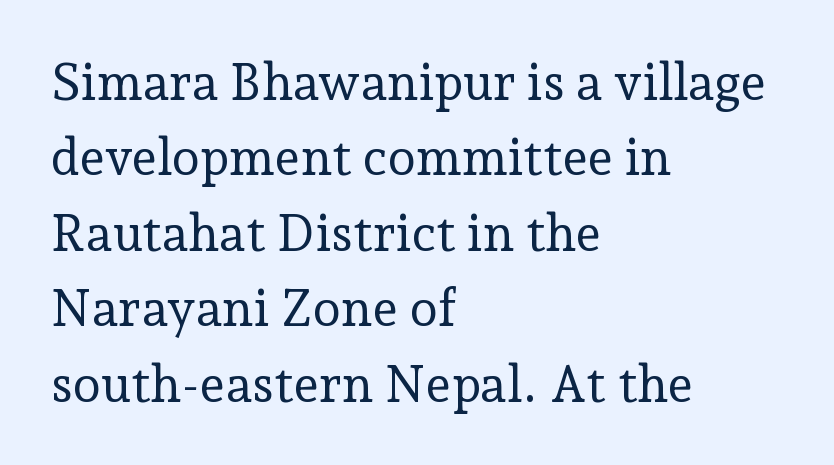
Looks like regular typesetting: each glyph gets only the width it needs. Vertical spacing — default. The gaps between neighbouring characters are ordinary and unremarkable. A quiet, ordinary-to-light weight characterises the typeface. Ordinary non-slanted type is in use. Alignment: flush left.
